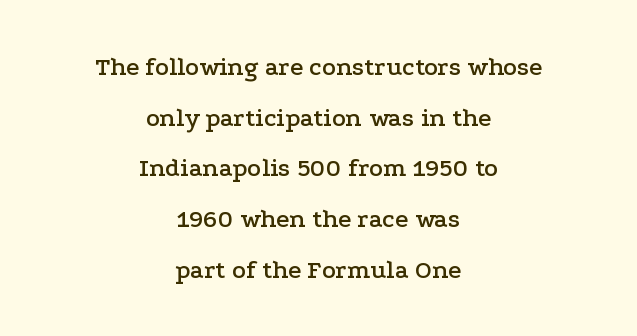
Q: Is the text italic (slanted)? A: No, it is upright.
Q: Is the text underlined? A: No.
Q: How is the paragraph aligned? A: Centered.
Q: Is the spacing between letters normal or unusually wide? A: Normal.
Q: Is the spacing between lines tight, normal or loose? A: Loose.
